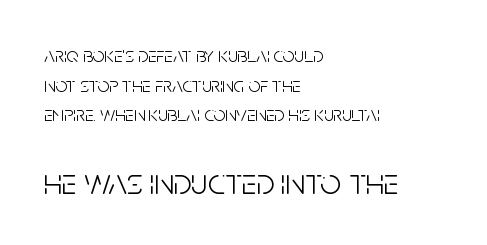
The image shows 37 px light, condensed sans-serif type, upright; set left-aligned, normal line spacing (1.41x), normal letter spacing, not underlined; the second (bottom) block is 1.76x larger; low stroke contrast and a large x-height.
